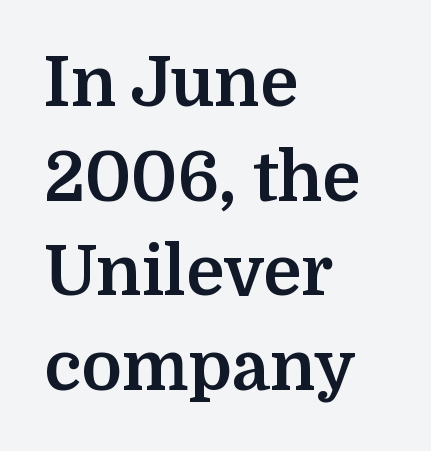
Q: Is the text bold? A: Yes.
Q: Is the text italic (slanted)? A: No, it is upright.
Q: Is the typeface a serif or a sans-serif typeface? A: Serif.
Q: Is the text underlined? A: No.
Q: How is the paragraph aligned? A: Left-aligned.
Q: Is the spacing between letters normal or unusually wide? A: Normal.
Q: Is the spacing between lines tight, normal or loose? A: Normal.
Q: Width (condensed, normal, or wide)? A: Normal.
Q: Stroke contrast? A: Medium.
Q: x-height? A: Medium.
Q: Monospaced? A: No.
